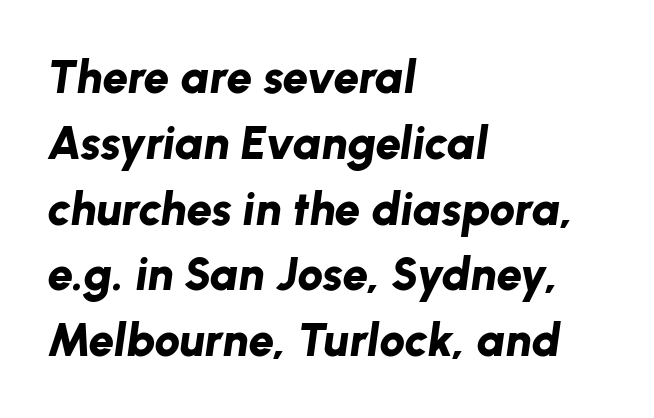
The image shows 46 px bold type, italic (leaning right); set left-aligned, normal line spacing (1.43x), normal letter spacing, not underlined; low stroke contrast and a medium x-height.
